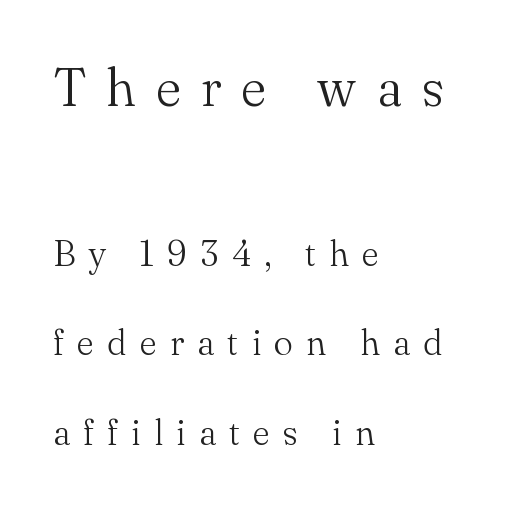
The image shows 54 px light serif type, upright; set left-aligned, loose line spacing (2.48x), unusually wide letter spacing (+0.37 em), not underlined; the first (top) block is 1.5x larger; medium stroke contrast and a small x-height.
